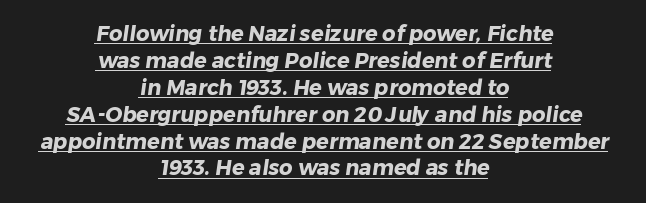
The image shows 21 px bold type; set centered, normal line spacing (1.28x), normal letter spacing, underlined.
